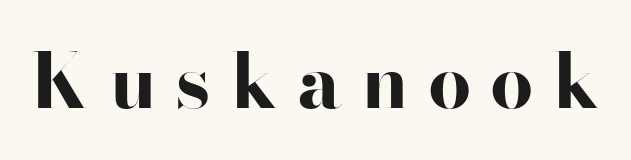
Think of a printed novel: that variable character pitch is what you see here. This sample uses expanded letter spacing, leaving extra air between glyphs. Anything drawn beneath the words? Only blank space. Rendered with straight, roman letterforms. Classification — sans serif. Look at the stroke-to-counter ratio: heavy, a bold.
